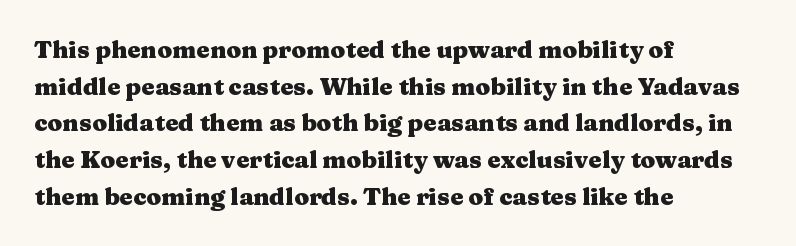
{"italic": "no", "bold": "yes", "underline": "no", "align": "left", "line_spacing": "normal", "line_spacing_ratio": 1.53, "letter_spacing": "normal", "letter_spacing_em": 0.0, "glyph_px": 24}
